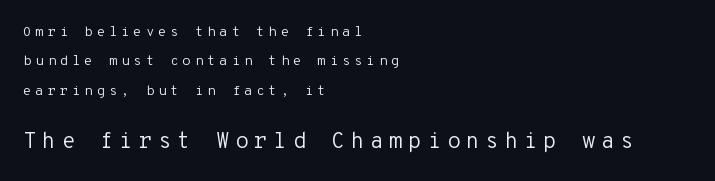
The image shows 22 px text type, upright; set left-aligned, loose line spacing (2.09x), unusually wide letter spacing (+0.26 em), not underlined; the second (bottom) block is 1.57x larger.
